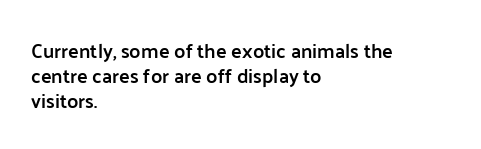
Where is the straight margin? On the left. These words are printed semibold, heavier than regular yet not bold. Designer's note — italics off, roman on. The space beneath each line is pristine and unruled. Words appear dense and cohesive because spacing is normal.
